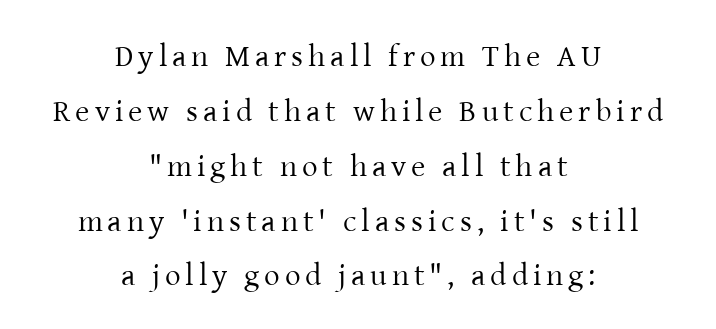
Any mark beneath the type? The region is blank. When letters stand straight like this, we call the style roman or upright. This rendering employs a face with finishing strokes, i.e., a serif. This reads as an unemphasized weight, regular at the heaviest. Short and long lines alike share a common midpoint. Varying glyph widths throughout — classic text-font behaviour.
